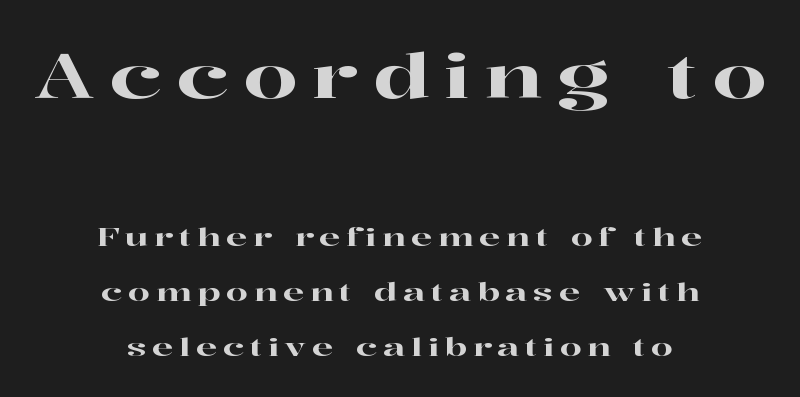
{"serif": "yes", "italic": "no", "width": "wide", "stroke_contrast": "high", "x_height": "medium", "monospaced": "no", "underline": "no", "align": "center", "line_spacing": "loose", "line_spacing_ratio": 2.2, "letter_spacing": "wide", "letter_spacing_em": 0.23, "larger_block": "first", "size_ratio": 2.48, "glyph_px": 62}
